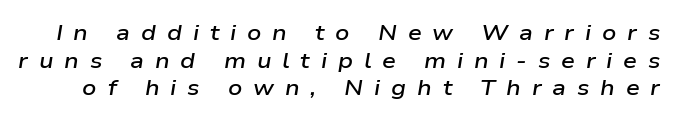
Q: Is the text bold? A: Semi-bold.
Q: Is the text italic (slanted)? A: Yes, it leans right by about 9 degrees.
Q: Is the text underlined? A: No.
Q: Is the spacing between letters normal or unusually wide? A: Unusually wide.
Q: Is the spacing between lines tight, normal or loose? A: Normal.
